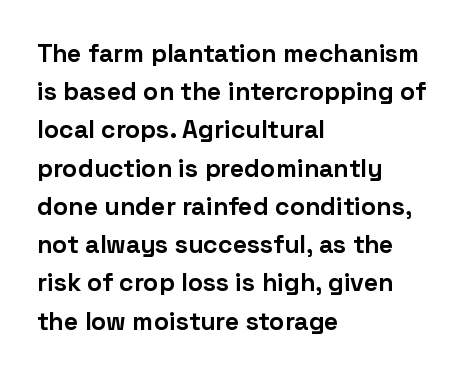
The image shows 25 px bold type, upright; set left-aligned, normal line spacing (1.53x), normal letter spacing, not underlined.
